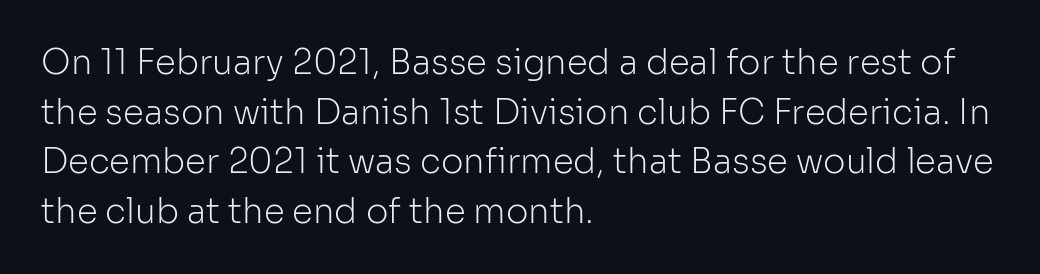
Posture: upright roman. The passage is arranged the way most books set body copy — flush left. A typesetter would label this face a sans. Do the characters align in a grid? No, the font is proportional. The passage shown stacks its lines at a standard gap.
